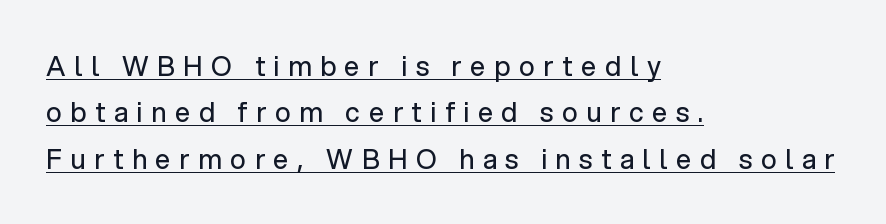
Each line of the rendering has a horizontal stroke beneath the glyphs. Line beginnings align vertically; line endings do not. The type sits square on the baseline with zero lean. The weight tops out at a normal text grade.
